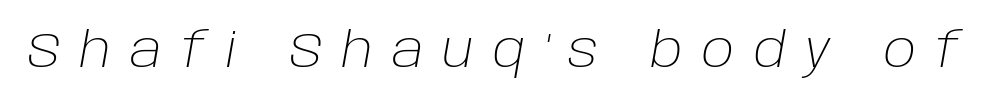
The image shows 48 px light type, italic (leaning right); set unusually wide letter spacing (+0.4 em), not underlined; low stroke contrast and a large x-height.
